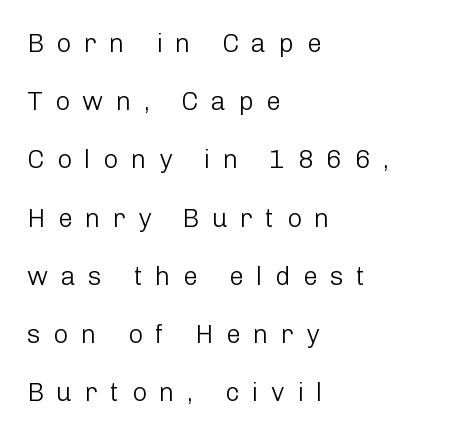
{"italic": "no", "bold": "no", "underline": "no", "align": "left", "line_spacing": "loose", "line_spacing_ratio": 2.24, "letter_spacing": "wide", "letter_spacing_em": 0.48, "glyph_px": 26}
